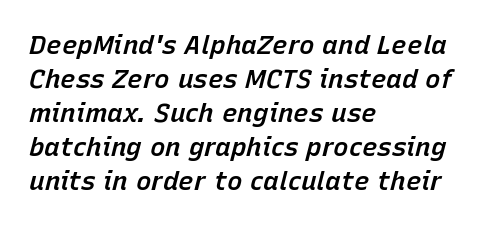
{"italic": "yes", "lean": "right", "slant_degrees": 15, "bold": "semi", "underline": "no", "align": "left", "line_spacing": "normal", "line_spacing_ratio": 1.31, "letter_spacing": "normal", "letter_spacing_em": 0.0, "glyph_px": 26}
